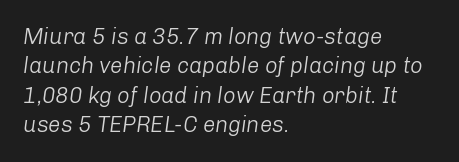
The image shows 22 px text type, italic (leaning right); set left-aligned, normal line spacing (1.34x), normal letter spacing, not underlined.
